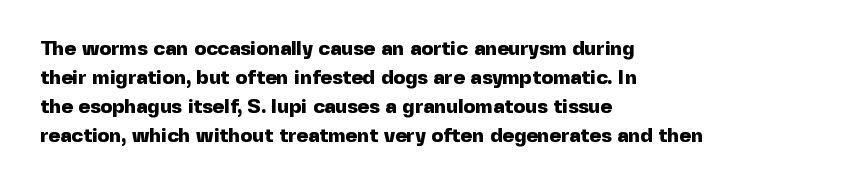
The image shows 20 px bold type, upright; set left-aligned, normal line spacing (1.45x), normal letter spacing, not underlined.
